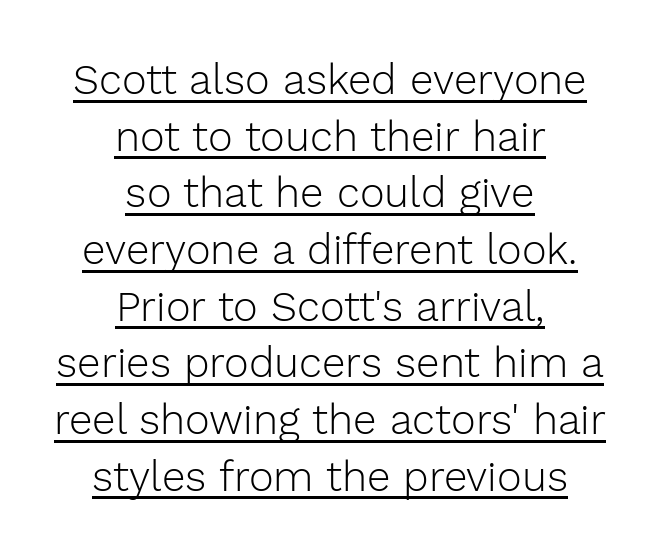
The image shows 42 px light sans-serif type, upright; set centered, normal line spacing (1.35x), normal letter spacing, underlined; low stroke contrast and a medium x-height.
